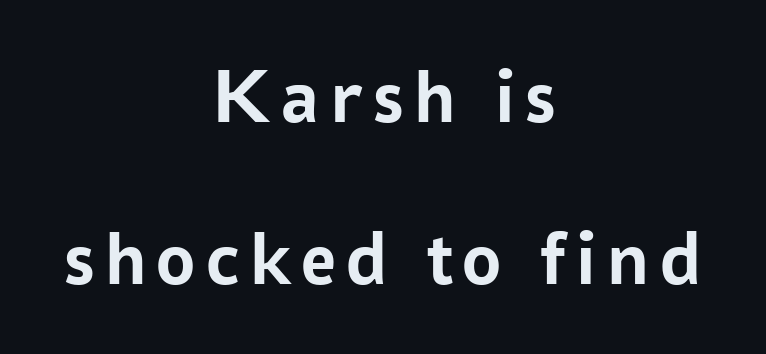
The image shows 78 px semibold sans-serif type, upright; set centered, loose line spacing (2.08x), not underlined; low stroke contrast and a medium x-height.
